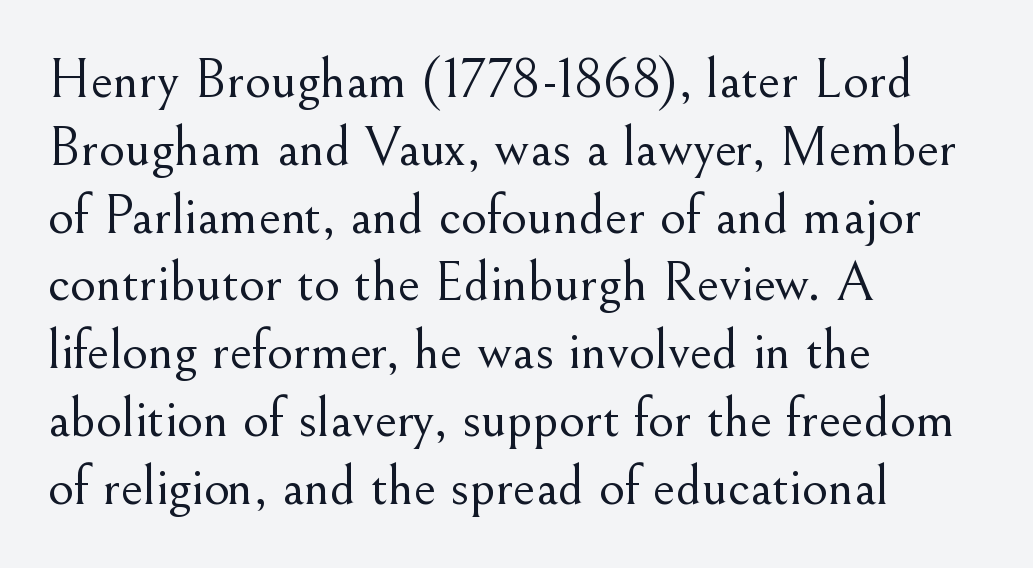
{"serif": "yes", "italic": "no", "bold": "no", "weight": "light", "width": "normal", "stroke_contrast": "medium", "x_height": "small", "monospaced": "no", "underline": "no", "align": "left", "line_spacing_ratio": 1.21, "letter_spacing": "normal", "letter_spacing_em": 0.0, "glyph_px": 56}
